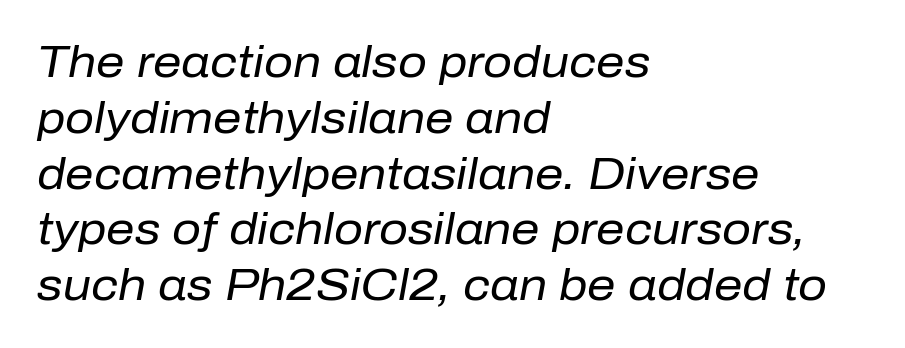
Q: Is the text bold? A: No.
Q: Is the text italic (slanted)? A: Yes, it leans right by about 10 degrees.
Q: Is the text underlined? A: No.
Q: How is the paragraph aligned? A: Left-aligned.
Q: Is the spacing between letters normal or unusually wide? A: Normal.
Q: Width (condensed, normal, or wide)? A: Normal.
Q: Stroke contrast? A: Low.
Q: x-height? A: Medium.
Q: Monospaced? A: No.
